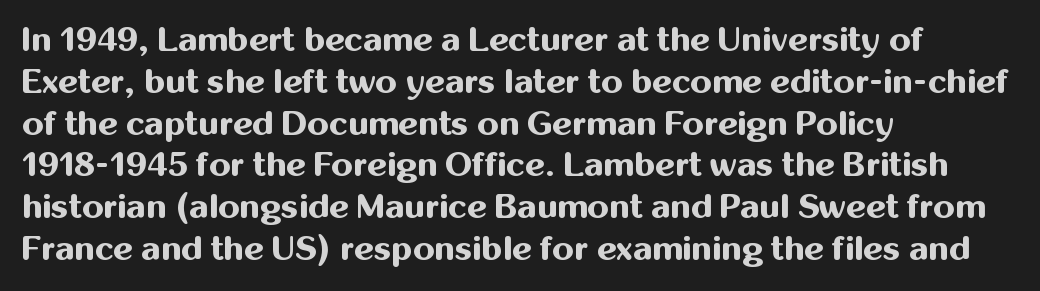
The image shows 34 px bold sans-serif type, upright; set left-aligned, line spacing 1.23x, normal letter spacing, not underlined; medium stroke contrast and a medium x-height.
